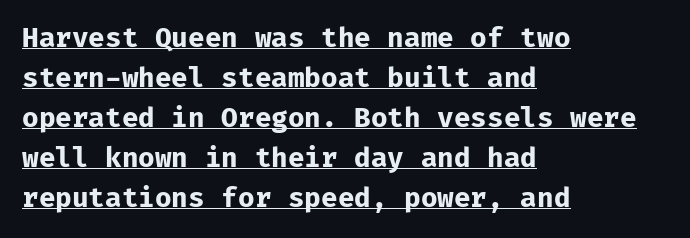
Evenly set lines give the paragraph a standard silhouette. What weight is shown? A full bold with thick strokes. The rendering anchors every line to the left-hand side. The words here are underlined.
